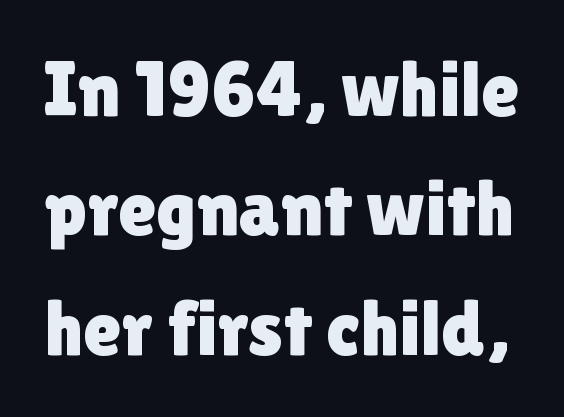
A sans-serif font was chosen for this passage. The glyphs are unaccompanied by any horizontal stroke below them. A typesetter would call this proportional, since set widths differ per character. The tracking reads as untouched default to a designer's eye. Rendered with straight, roman letterforms.
